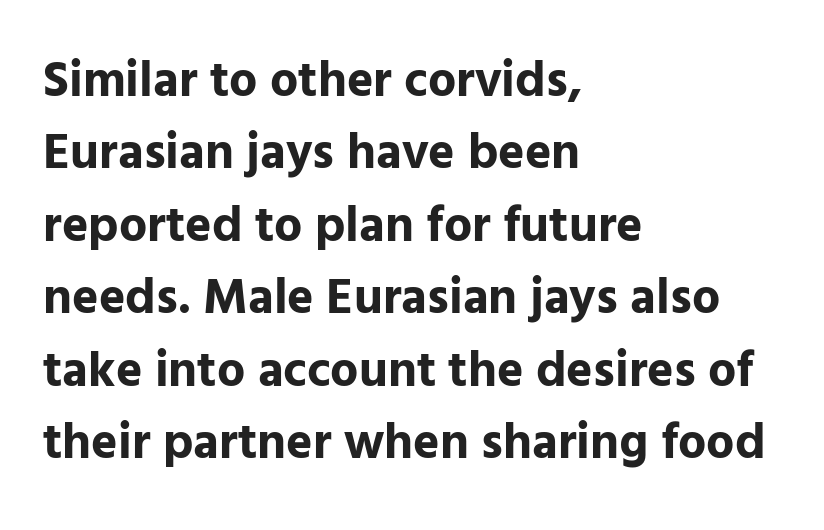
Q: Is the text bold? A: Yes.
Q: Is the text italic (slanted)? A: No, it is upright.
Q: Is the typeface a serif or a sans-serif typeface? A: Sans-serif.
Q: Is the text underlined? A: No.
Q: How is the paragraph aligned? A: Left-aligned.
Q: Is the spacing between letters normal or unusually wide? A: Normal.
Q: Is the spacing between lines tight, normal or loose? A: Normal.
Q: Width (condensed, normal, or wide)? A: Normal.
Q: Stroke contrast? A: Low.
Q: x-height? A: Medium.
Q: Monospaced? A: No.
